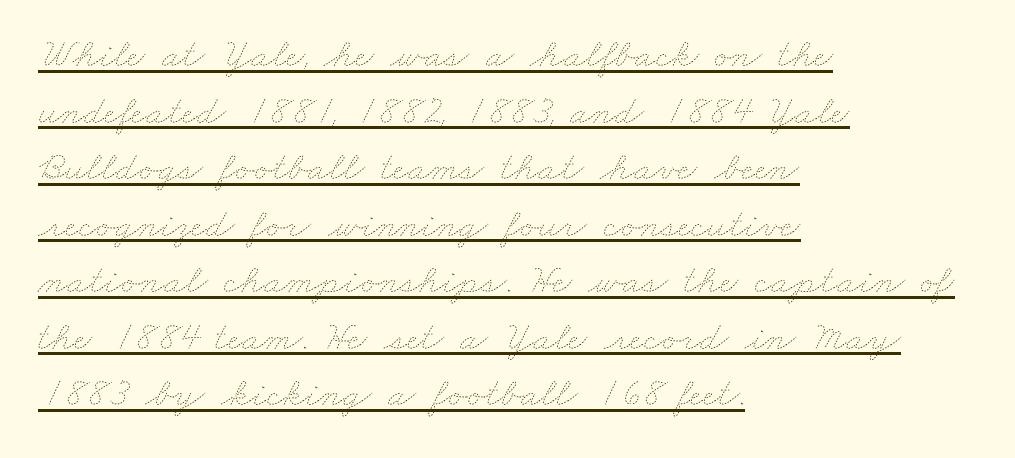
Q: Is the text bold? A: No.
Q: Is the text underlined? A: Yes.
Q: How is the paragraph aligned? A: Left-aligned.
Q: Is the spacing between letters normal or unusually wide? A: Normal.
Q: Is the spacing between lines tight, normal or loose? A: Normal.
Q: Width (condensed, normal, or wide)? A: Wide.
Q: Stroke contrast? A: Low.
Q: x-height? A: Small.
Q: Monospaced? A: No.
